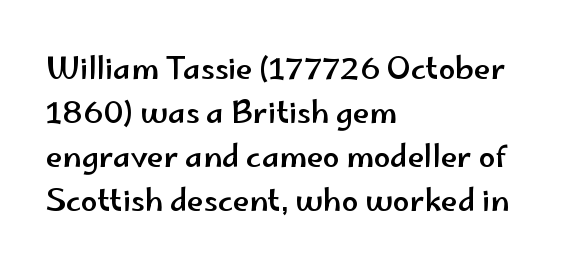
Q: Is the text italic (slanted)? A: No, it is upright.
Q: Is the typeface a serif or a sans-serif typeface? A: Sans-serif.
Q: Is the text underlined? A: No.
Q: How is the paragraph aligned? A: Left-aligned.
Q: Is the spacing between letters normal or unusually wide? A: Normal.
Q: Is the spacing between lines tight, normal or loose? A: Normal.
Q: Width (condensed, normal, or wide)? A: Wide.
Q: Stroke contrast? A: Low.
Q: x-height? A: Small.
Q: Monospaced? A: No.
